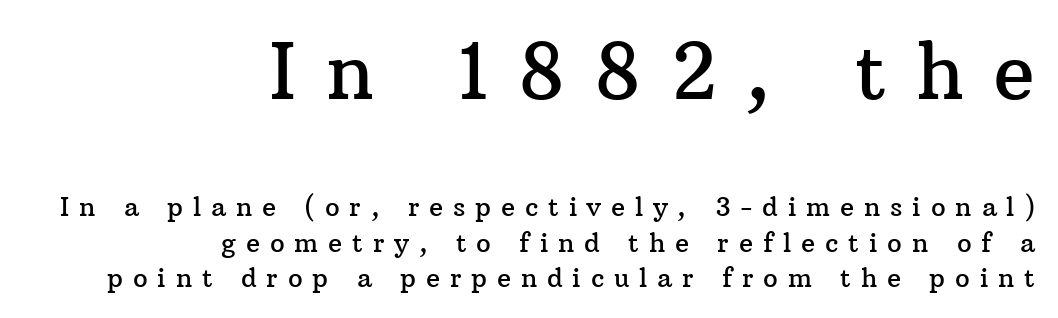
Q: Is the text italic (slanted)? A: No, it is upright.
Q: Is the typeface a serif or a sans-serif typeface? A: Serif.
Q: Is the text underlined? A: No.
Q: How is the paragraph aligned? A: Right-aligned.
Q: Is the spacing between letters normal or unusually wide? A: Unusually wide.
Q: Is the spacing between lines tight, normal or loose? A: Normal.
Q: Which block of text is set in a larger size, the first (top) or the second (bottom)? A: The first (top) one.
Q: Width (condensed, normal, or wide)? A: Normal.
Q: Stroke contrast? A: Medium.
Q: x-height? A: Medium.
Q: Monospaced? A: No.
